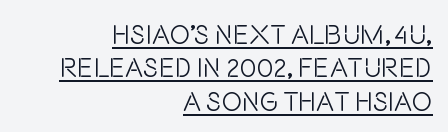
{"italic": "no", "bold": "no", "underline": "yes", "align": "right", "line_spacing_ratio": 1.24, "letter_spacing": "normal", "letter_spacing_em": 0.0, "glyph_px": 27}
